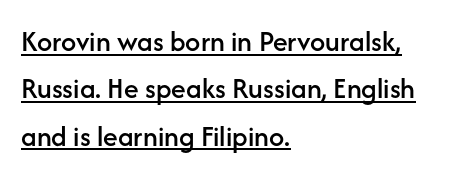
Q: Is the text italic (slanted)? A: No, it is upright.
Q: Is the typeface a serif or a sans-serif typeface? A: Sans-serif.
Q: Is the text underlined? A: Yes.
Q: How is the paragraph aligned? A: Left-aligned.
Q: Is the spacing between letters normal or unusually wide? A: Normal.
Q: Is the spacing between lines tight, normal or loose? A: Normal.
Q: Width (condensed, normal, or wide)? A: Normal.
Q: Stroke contrast? A: Low.
Q: x-height? A: Medium.
Q: Monospaced? A: No.
